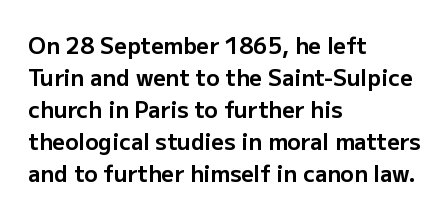
Students, observe: this is what conventionally led text looks like. Ascenders rise straight up at ninety degrees. Pretty heavy lettering here — definitely bold. The words here are not underlined.
